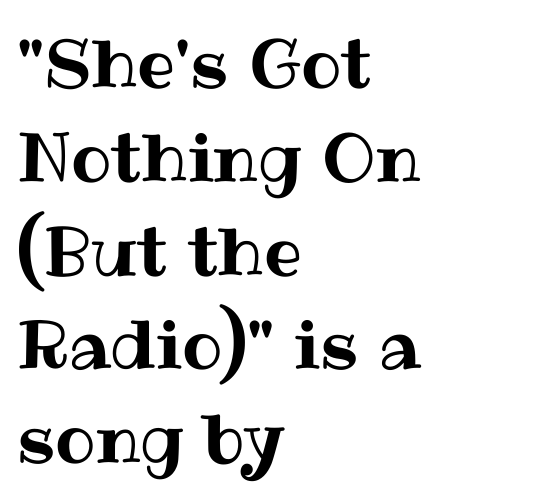
Q: Is the text italic (slanted)? A: No, it is upright.
Q: Is the text underlined? A: No.
Q: How is the paragraph aligned? A: Left-aligned.
Q: Is the spacing between letters normal or unusually wide? A: Normal.
Q: Is the spacing between lines tight, normal or loose? A: Normal.
Q: Width (condensed, normal, or wide)? A: Normal.
Q: Stroke contrast? A: Medium.
Q: x-height? A: Medium.
Q: Monospaced? A: No.
